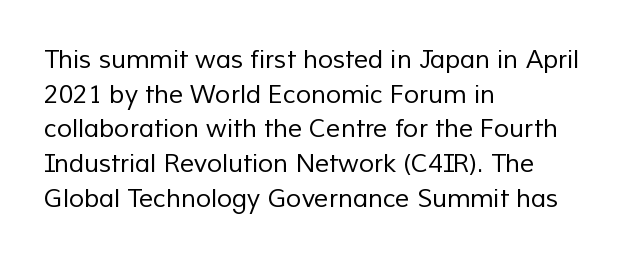
These lines keep a tight, regular rhythm from letter to letter. Quick note: underline off. This sample is left-justified, so line endings fall wherever the words run out. The cut favours lightness, reaching ordinary text weight at its darkest. Leading matches the norm, producing a regular column.
